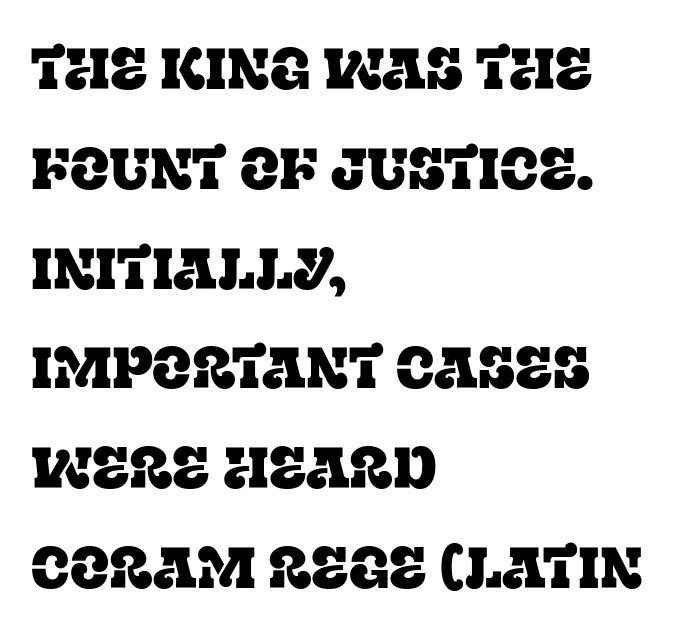
{"serif": "yes", "italic": "no", "width": "normal", "stroke_contrast": "low", "x_height": "large", "monospaced": "no", "underline": "no", "align": "left", "line_spacing_ratio": 1.72, "letter_spacing": "normal", "letter_spacing_em": 0.0, "glyph_px": 58}
